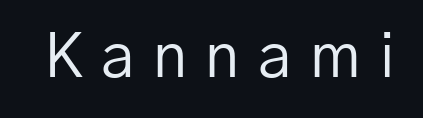
The image shows 61 px regular-weight sans-serif type, upright; set unusually wide letter spacing (+0.3 em), not underlined; low stroke contrast and a medium x-height.
